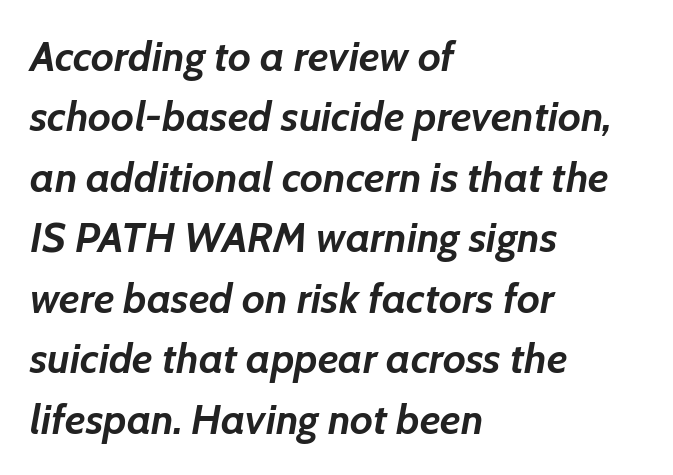
Q: Is the text bold? A: Yes.
Q: Is the text italic (slanted)? A: Yes, it leans right by about 7 degrees.
Q: Is the text underlined? A: No.
Q: How is the paragraph aligned? A: Left-aligned.
Q: Is the spacing between letters normal or unusually wide? A: Normal.
Q: Is the spacing between lines tight, normal or loose? A: Normal.
Q: Width (condensed, normal, or wide)? A: Normal.
Q: Stroke contrast? A: Low.
Q: x-height? A: Medium.
Q: Monospaced? A: No.
